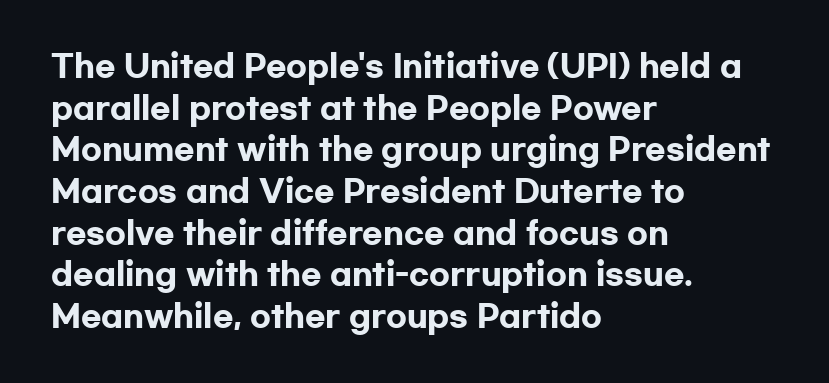
Q: Is the text bold? A: Yes.
Q: Is the text italic (slanted)? A: No, it is upright.
Q: Is the typeface a serif or a sans-serif typeface? A: Sans-serif.
Q: Is the text underlined? A: No.
Q: How is the paragraph aligned? A: Left-aligned.
Q: Is the spacing between letters normal or unusually wide? A: Normal.
Q: Is the spacing between lines tight, normal or loose? A: Normal.
Q: Width (condensed, normal, or wide)? A: Wide.
Q: Stroke contrast? A: Low.
Q: x-height? A: Medium.
Q: Monospaced? A: No.
